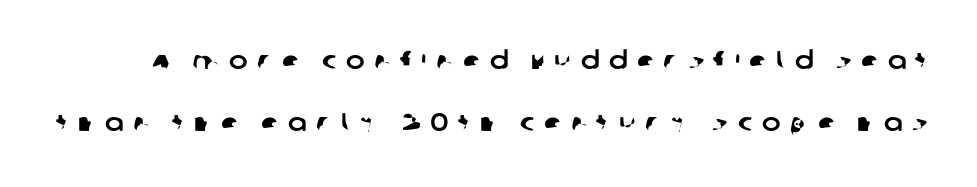
Q: Is the text underlined? A: No.
Q: Is the spacing between letters normal or unusually wide? A: Unusually wide.
Q: Is the spacing between lines tight, normal or loose? A: Loose.
